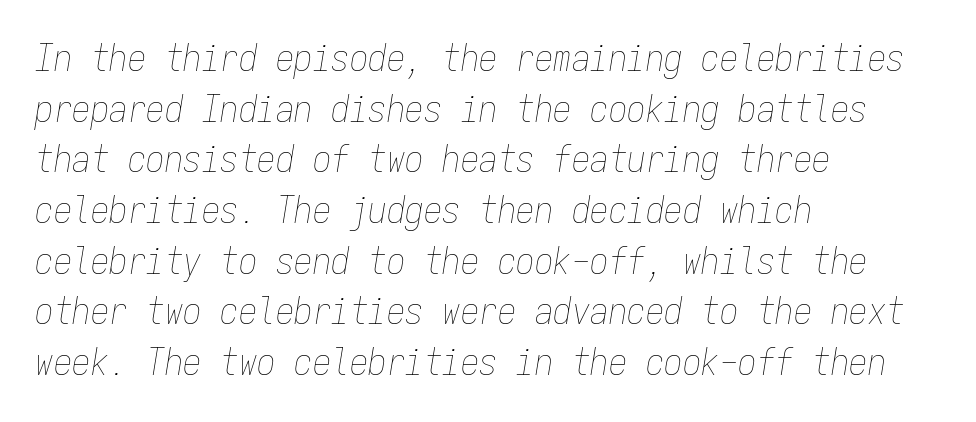
The image shows 37 px thin, condensed type, italic (leaning right), monospaced; set left-aligned, normal line spacing (1.37x), normal letter spacing, not underlined; low stroke contrast and a medium x-height.
